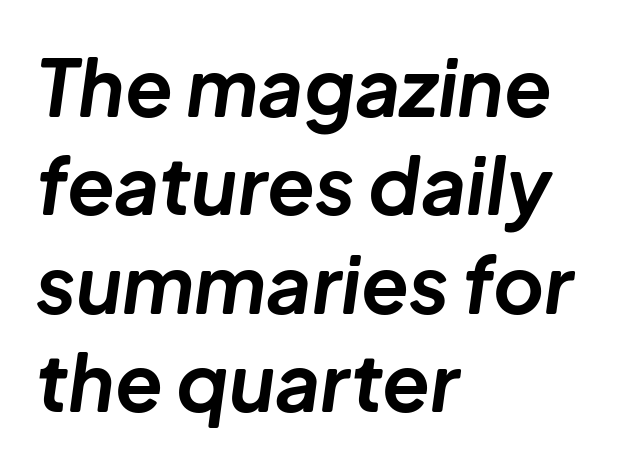
The image shows 78 px bold type, italic (leaning right); set left-aligned, normal line spacing (1.26x), normal letter spacing, not underlined; low stroke contrast and a medium x-height.
